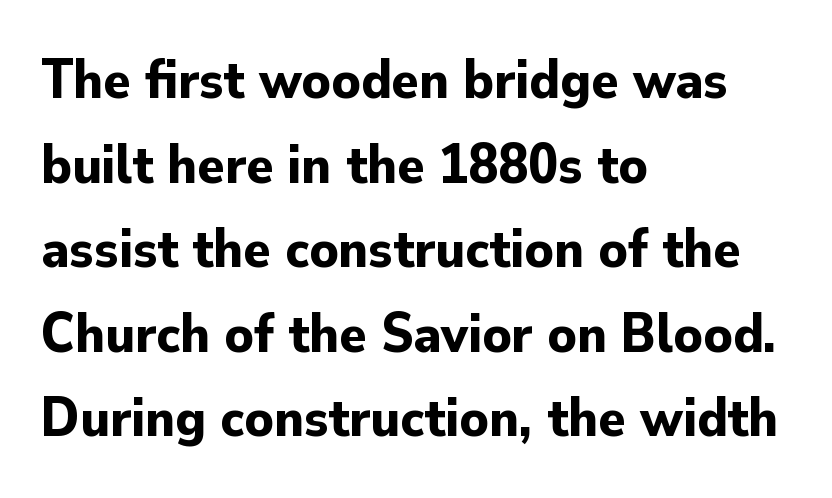
Q: Is the text bold? A: Yes.
Q: Is the text italic (slanted)? A: No, it is upright.
Q: Is the typeface a serif or a sans-serif typeface? A: Sans-serif.
Q: Is the text underlined? A: No.
Q: How is the paragraph aligned? A: Left-aligned.
Q: Is the spacing between letters normal or unusually wide? A: Normal.
Q: Is the spacing between lines tight, normal or loose? A: Normal.
Q: Width (condensed, normal, or wide)? A: Normal.
Q: Stroke contrast? A: Low.
Q: x-height? A: Small.
Q: Monospaced? A: No.
